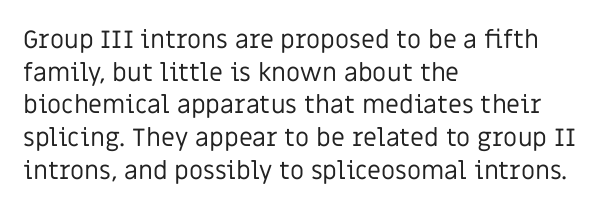
{"italic": "no", "bold": "no", "underline": "no", "align": "left", "line_spacing": "normal", "line_spacing_ratio": 1.31, "letter_spacing": "normal", "letter_spacing_em": 0.0, "glyph_px": 25}
